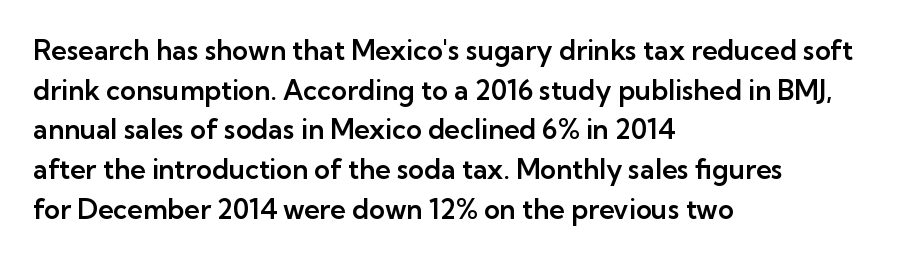
{"italic": "no", "underline": "no", "align": "left", "line_spacing": "normal", "line_spacing_ratio": 1.47, "letter_spacing": "normal", "letter_spacing_em": 0.0, "glyph_px": 27}
